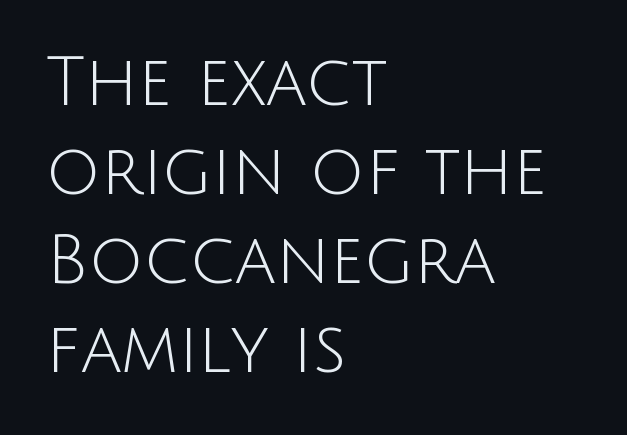
The image shows 68 px light sans-serif type, upright; set left-aligned, normal line spacing (1.31x), normal letter spacing, not underlined; low stroke contrast and a large x-height.
